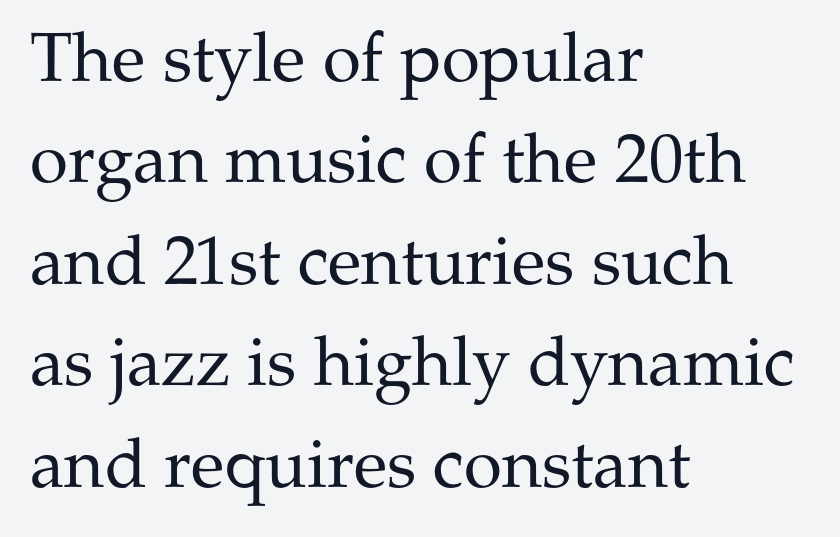
The space directly below the letters is spotless. Unlike italic type, these characters show no tilt at all. Default kerning and tracking; the words read as compact shapes. Serifs: yes, visible at the terminals of the letterforms. Proportional: the letters do not fall into vertical columns. This sample is left-justified, so line endings fall wherever the words run out.
